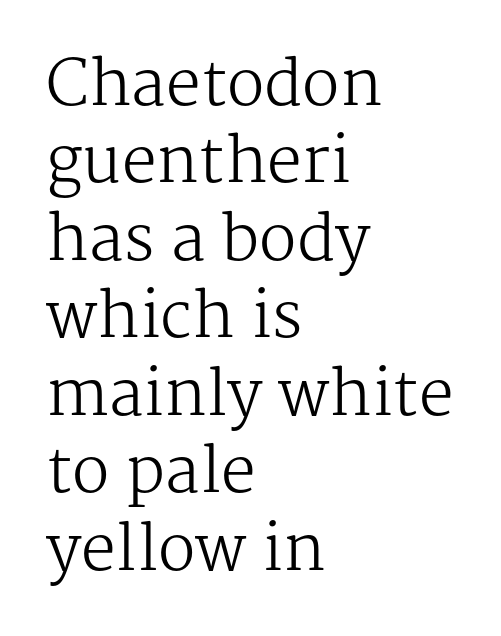
The typeface chosen for these lines features serifs. Honestly, the letter spacing is just normal — you wouldn't notice it. Posture: upright roman. The paragraph shown leans on its left margin. The designer left line spacing at the default. Ink coverage per letter is moderate at most.
